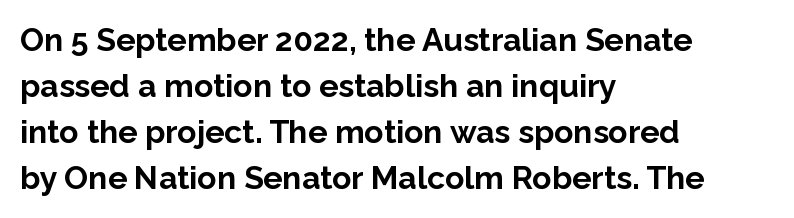
The image shows 32 px bold sans-serif type, upright; set left-aligned, normal line spacing (1.44x), normal letter spacing, not underlined; low stroke contrast and a medium x-height.
